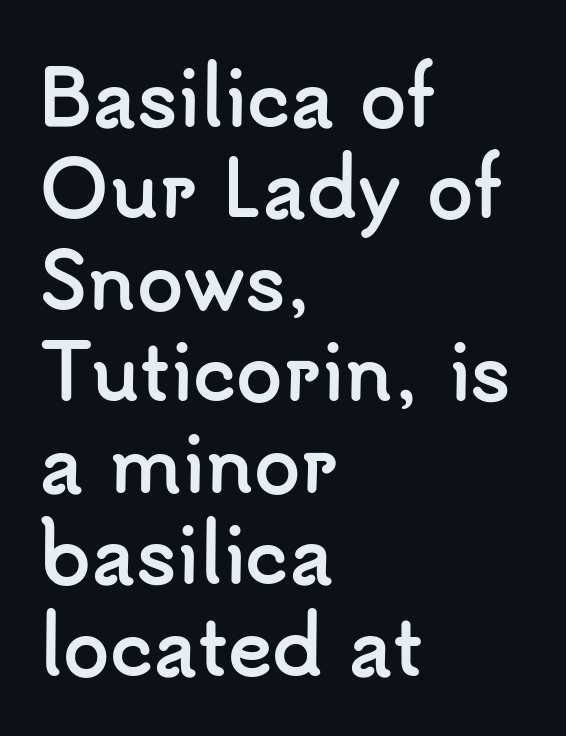
Q: Is the text bold? A: Yes.
Q: Is the text italic (slanted)? A: No, it is upright.
Q: Is the typeface a serif or a sans-serif typeface? A: Sans-serif.
Q: Is the text underlined? A: No.
Q: How is the paragraph aligned? A: Left-aligned.
Q: Is the spacing between letters normal or unusually wide? A: Normal.
Q: Width (condensed, normal, or wide)? A: Normal.
Q: Stroke contrast? A: Low.
Q: x-height? A: Small.
Q: Monospaced? A: No.
